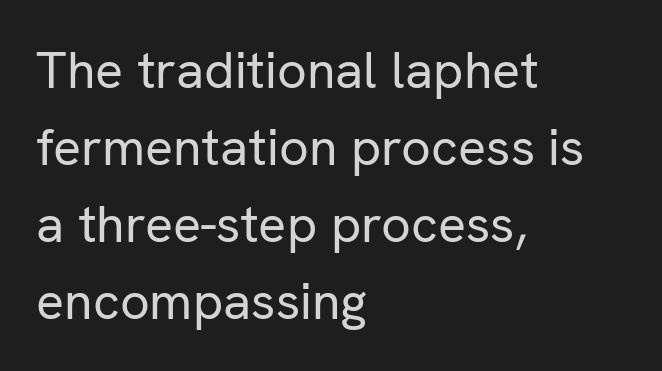
Every stem runs plumb, perpendicular to the baseline. Each stroke keeps to a modest, everyday thickness or less. The letterforms sit shoulder to shoulder at normal distance. The area under the type is left untouched. The passage shown is typed in a proportional face where columns would drift.
